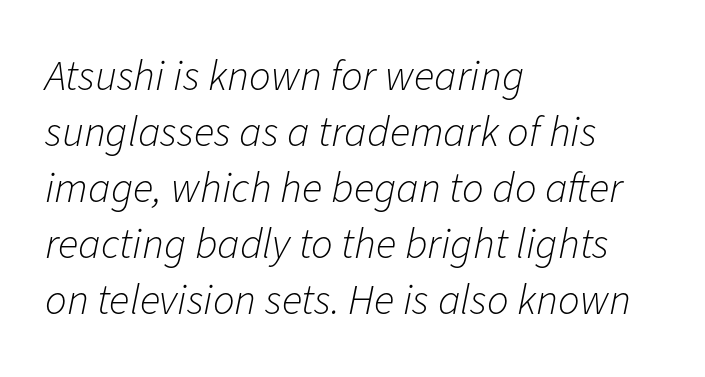
Q: Is the text bold? A: No.
Q: Is the text italic (slanted)? A: Yes, it leans right by about 11 degrees.
Q: Is the text underlined? A: No.
Q: How is the paragraph aligned? A: Left-aligned.
Q: Is the spacing between letters normal or unusually wide? A: Normal.
Q: Is the spacing between lines tight, normal or loose? A: Normal.
Q: Width (condensed, normal, or wide)? A: Normal.
Q: Stroke contrast? A: Low.
Q: x-height? A: Medium.
Q: Monospaced? A: No.
